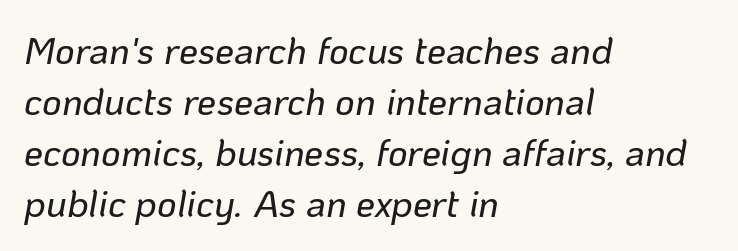
{"italic": "yes", "lean": "right", "slant_degrees": 10, "width": "normal", "stroke_contrast": "low", "x_height": "medium", "monospaced": "no", "underline": "no", "align": "left", "line_spacing": "normal", "line_spacing_ratio": 1.34, "letter_spacing": "normal", "letter_spacing_em": 0.0, "glyph_px": 38}
